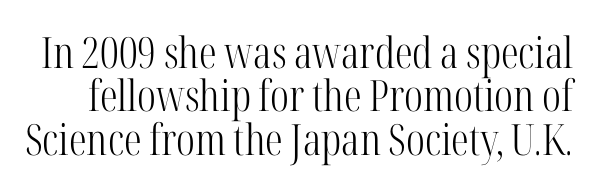
Summary of vertical rhythm: compact, with narrow interline spacing. Decoration check: the copy has no underline. Letters have the restrained weight of plain body copy at most. Varying glyph widths throughout — classic text-font behaviour.
